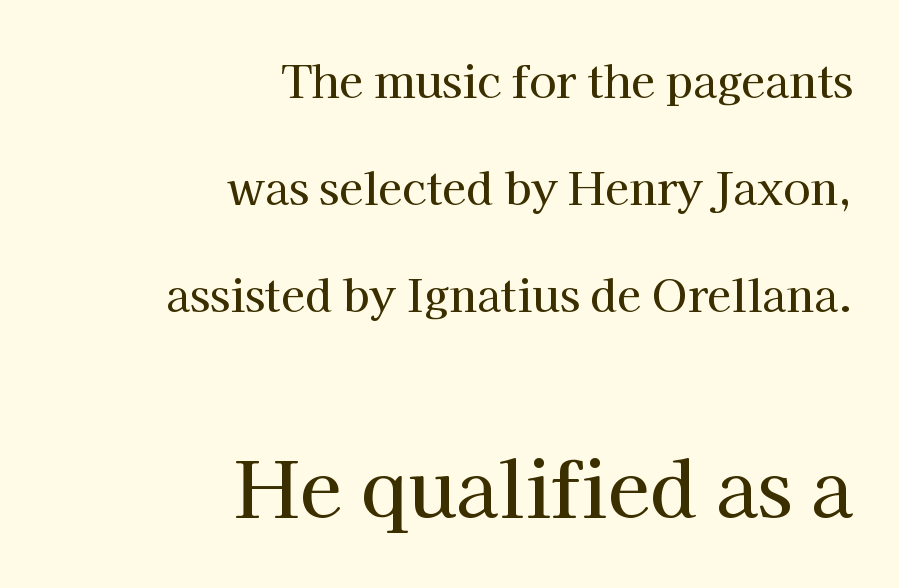
Line ends are locked; line starts wander. Rule under the text: the space is simply empty. Does extra space separate the letters? No, they use regular spacing. Tall strokes in this sample are plumb rather than angled.
